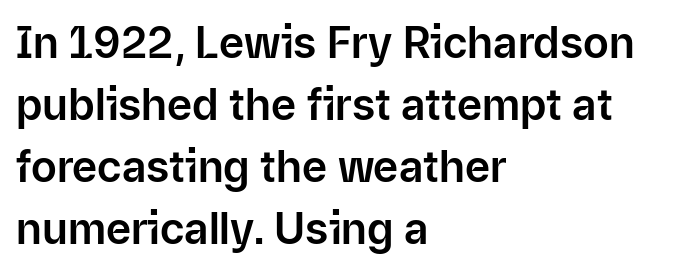
The image shows 43 px sans-serif type, upright; set left-aligned, normal line spacing (1.44x), normal letter spacing, not underlined; low stroke contrast and a medium x-height.
